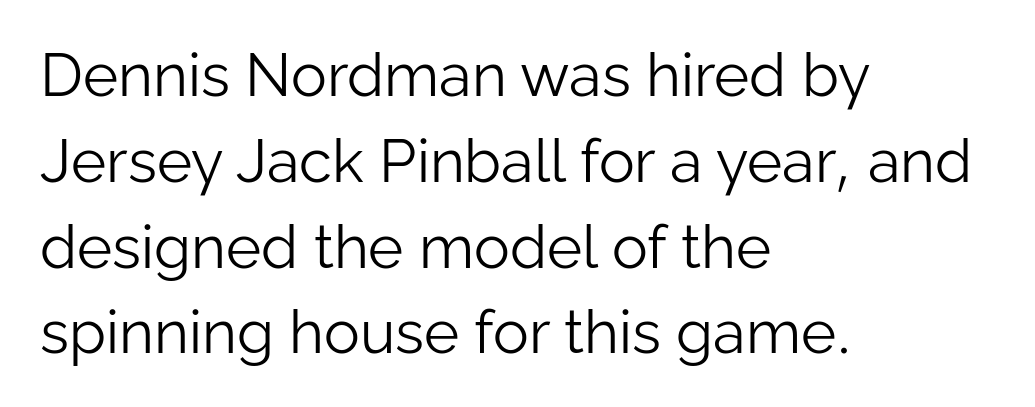
The strokes are not fattened; the text isn't bold. Proportional: the letters do not fall into vertical columns. Words float on clear page, feet unadorned. If you measured baseline to baseline, you'd find a middling distance. Short note: letters normally spaced. Ordinary non-slanted type is in use.
